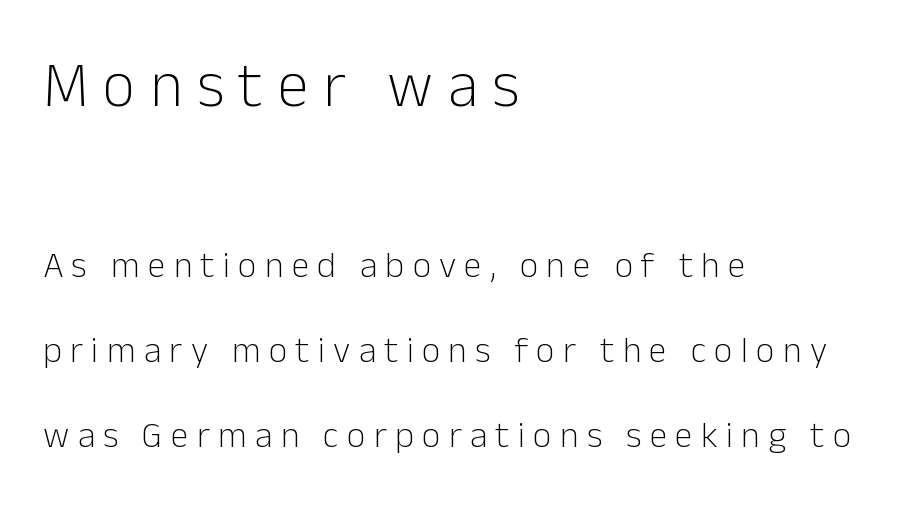
The image shows 63 px light sans-serif type, upright; set left-aligned, loose line spacing (2.35x), unusually wide letter spacing (+0.23 em), not underlined; the first (top) block is 1.75x larger; low stroke contrast and a medium x-height.
